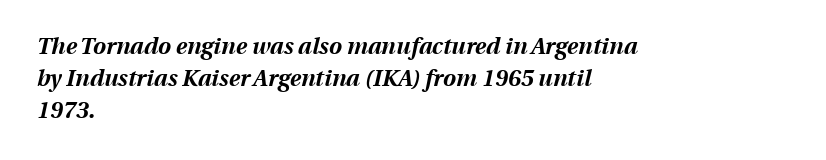
{"italic": "yes", "lean": "right", "slant_degrees": 13, "bold": "yes", "underline": "no", "align": "left", "line_spacing": "normal", "line_spacing_ratio": 1.39, "letter_spacing": "normal", "letter_spacing_em": 0.0, "glyph_px": 23}
